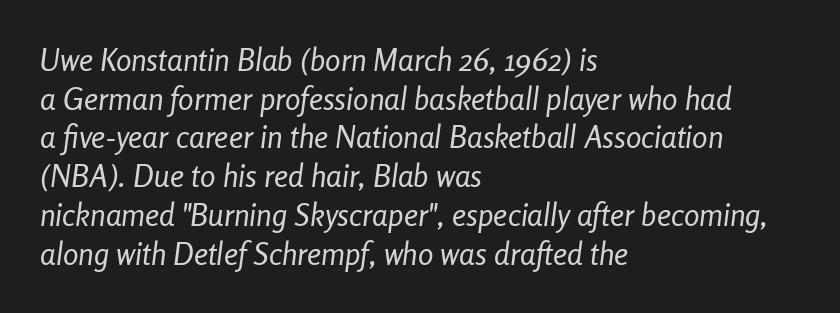
Q: Is the text bold? A: No.
Q: Is the text italic (slanted)? A: Yes, it leans right by about 8 degrees.
Q: Is the text underlined? A: No.
Q: How is the paragraph aligned? A: Left-aligned.
Q: Is the spacing between letters normal or unusually wide? A: Normal.
Q: Is the spacing between lines tight, normal or loose? A: Normal.
Q: Width (condensed, normal, or wide)? A: Condensed.
Q: Stroke contrast? A: Low.
Q: x-height? A: Medium.
Q: Monospaced? A: No.
